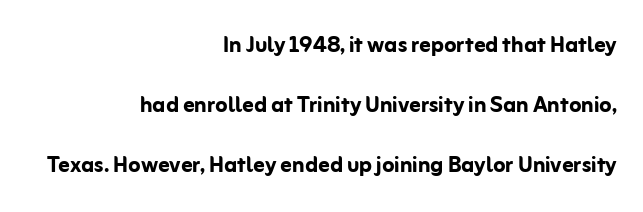
Q: Is the text bold? A: Yes.
Q: Is the text italic (slanted)? A: No, it is upright.
Q: Is the typeface a serif or a sans-serif typeface? A: Sans-serif.
Q: Is the text underlined? A: No.
Q: How is the paragraph aligned? A: Right-aligned.
Q: Is the spacing between letters normal or unusually wide? A: Normal.
Q: Is the spacing between lines tight, normal or loose? A: Loose.
Q: Width (condensed, normal, or wide)? A: Normal.
Q: Stroke contrast? A: Low.
Q: x-height? A: Medium.
Q: Monospaced? A: No.
